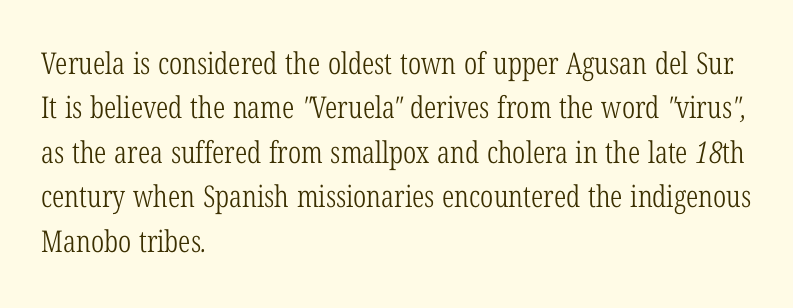
The image shows 30 px light, condensed serif type; set left-aligned, normal line spacing (1.48x), normal letter spacing, not underlined; low stroke contrast and a medium x-height.
